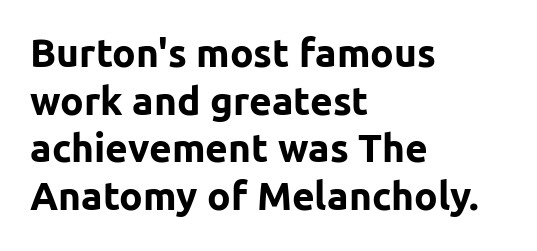
Q: Is the text bold? A: Yes.
Q: Is the text italic (slanted)? A: No, it is upright.
Q: Is the typeface a serif or a sans-serif typeface? A: Sans-serif.
Q: Is the text underlined? A: No.
Q: How is the paragraph aligned? A: Left-aligned.
Q: Is the spacing between letters normal or unusually wide? A: Normal.
Q: Width (condensed, normal, or wide)? A: Normal.
Q: Stroke contrast? A: Low.
Q: x-height? A: Medium.
Q: Monospaced? A: No.
